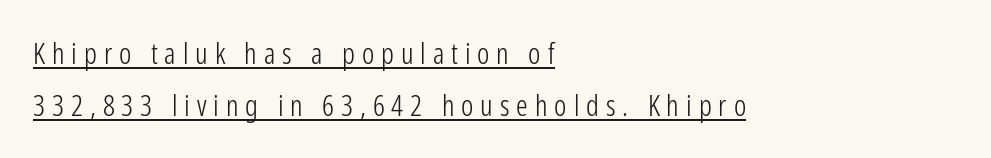
The image shows 29 px light, condensed sans-serif type, upright; set left-aligned, line spacing 1.79x, unusually wide letter spacing (+0.24 em), underlined; low stroke contrast and a medium x-height.
